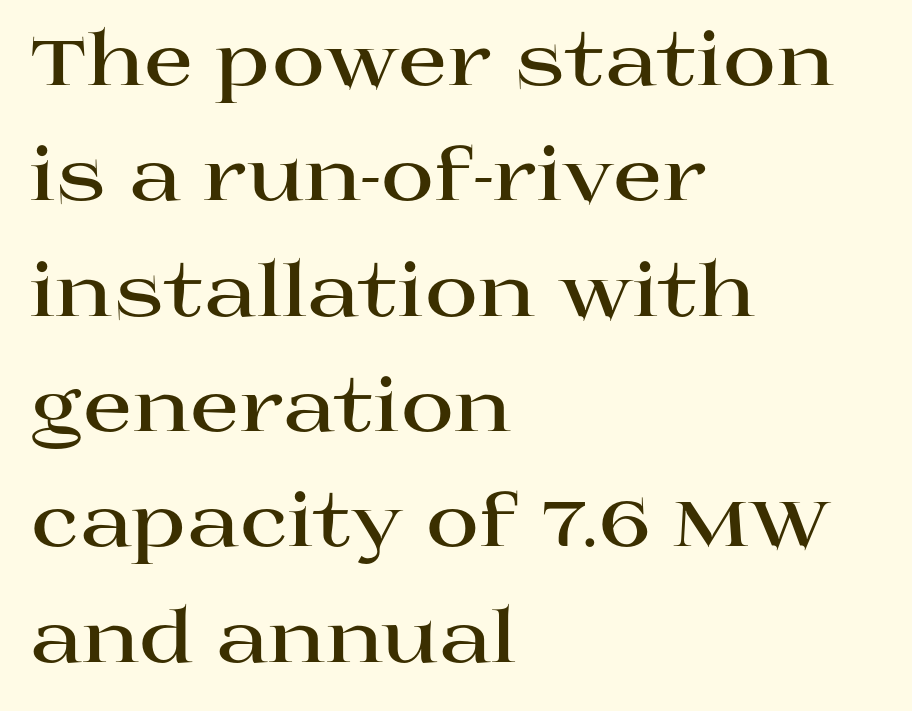
Q: Is the text bold? A: Yes.
Q: Is the text italic (slanted)? A: No, it is upright.
Q: Is the typeface a serif or a sans-serif typeface? A: Serif.
Q: Is the text underlined? A: No.
Q: How is the paragraph aligned? A: Left-aligned.
Q: Is the spacing between letters normal or unusually wide? A: Normal.
Q: Is the spacing between lines tight, normal or loose? A: Normal.
Q: Width (condensed, normal, or wide)? A: Wide.
Q: Stroke contrast? A: High.
Q: x-height? A: Large.
Q: Monospaced? A: No.
